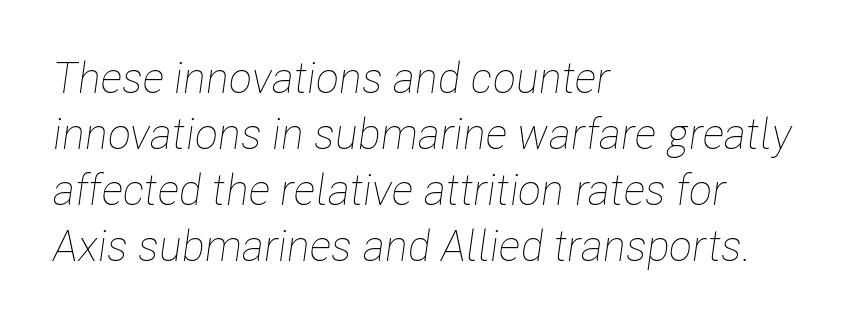
Q: Is the text bold? A: No.
Q: Is the text italic (slanted)? A: Yes, it leans right by about 8 degrees.
Q: Is the text underlined? A: No.
Q: How is the paragraph aligned? A: Left-aligned.
Q: Is the spacing between letters normal or unusually wide? A: Normal.
Q: Is the spacing between lines tight, normal or loose? A: Normal.
Q: Width (condensed, normal, or wide)? A: Condensed.
Q: Stroke contrast? A: Low.
Q: x-height? A: Medium.
Q: Monospaced? A: No.
